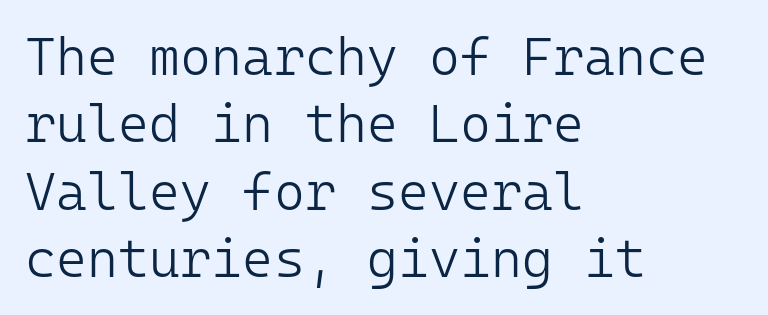
The type is set solid horizontally, with unmodified tracking. Ascenders rise straight up at ninety degrees. Horizontally, the lines are justified to the leading edge only. Counters stay open thanks to moderate or lighter strokes. Letterform terminals end flat and unadorned throughout the passage.
